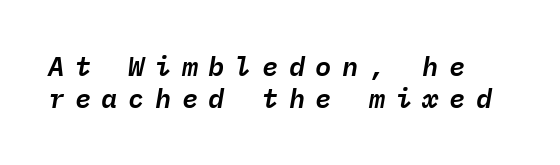
The image shows 27 px text type, italic (leaning right); set left-aligned, line spacing 1.2x, unusually wide letter spacing (+0.39 em), not underlined.
